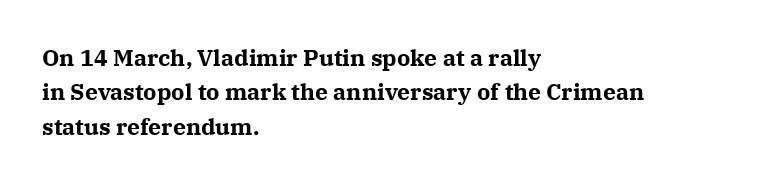
Q: Is the text bold? A: Yes.
Q: Is the text italic (slanted)? A: No, it is upright.
Q: Is the text underlined? A: No.
Q: How is the paragraph aligned? A: Left-aligned.
Q: Is the spacing between letters normal or unusually wide? A: Normal.
Q: Is the spacing between lines tight, normal or loose? A: Normal.
